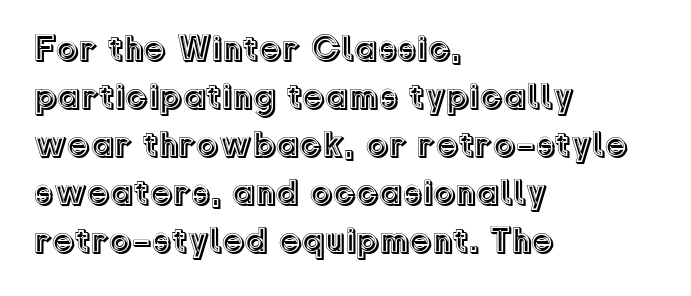
Q: Is the text italic (slanted)? A: No, it is upright.
Q: Is the text underlined? A: No.
Q: How is the paragraph aligned? A: Left-aligned.
Q: Is the spacing between letters normal or unusually wide? A: Normal.
Q: Is the spacing between lines tight, normal or loose? A: Normal.
Q: Width (condensed, normal, or wide)? A: Normal.
Q: x-height? A: Medium.
Q: Monospaced? A: No.
